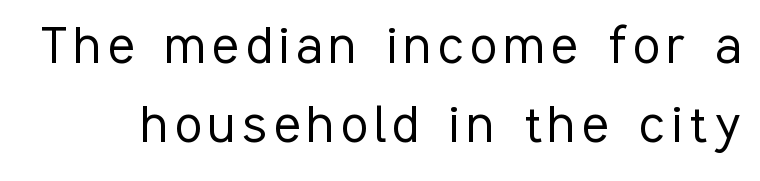
Nothing sits at the stroke ends, so this counts as sans-serif. The cut favours lightness, reaching ordinary text weight at its darkest. Here the designer chose a conventional face with non-uniform glyph widths. Letters rest on an invisible, unmarked baseline. How would I describe the line gaps? Plain and ordinary. Italic: no, the glyphs are upright roman.
